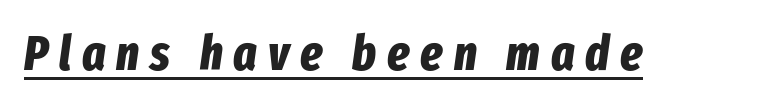
{"italic": "yes", "lean": "right", "slant_degrees": 8, "bold": "yes", "weight": "bold", "width": "condensed", "stroke_contrast": "low", "x_height": "medium", "monospaced": "no", "underline": "yes", "letter_spacing": "wide", "letter_spacing_em": 0.22, "glyph_px": 49}
